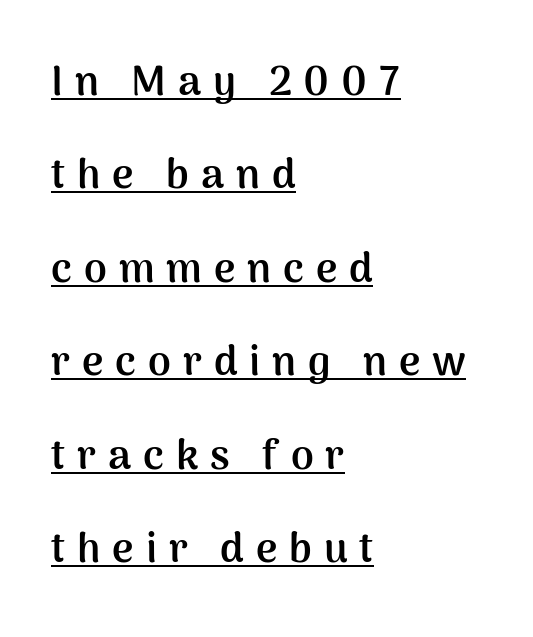
Regarding serifs, this sample does without them. Think of a printed novel: that variable character pitch is what you see here. Notice how the stems are strictly vertical — no italics here. Set as a true bold cut, around the 700 mark.
